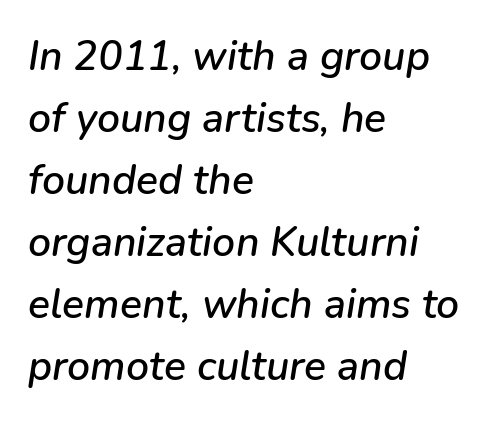
Q: Is the text italic (slanted)? A: Yes, it leans right by about 9 degrees.
Q: Is the text underlined? A: No.
Q: How is the paragraph aligned? A: Left-aligned.
Q: Is the spacing between letters normal or unusually wide? A: Normal.
Q: Is the spacing between lines tight, normal or loose? A: Normal.
Q: Width (condensed, normal, or wide)? A: Normal.
Q: Stroke contrast? A: Low.
Q: x-height? A: Medium.
Q: Monospaced? A: No.
